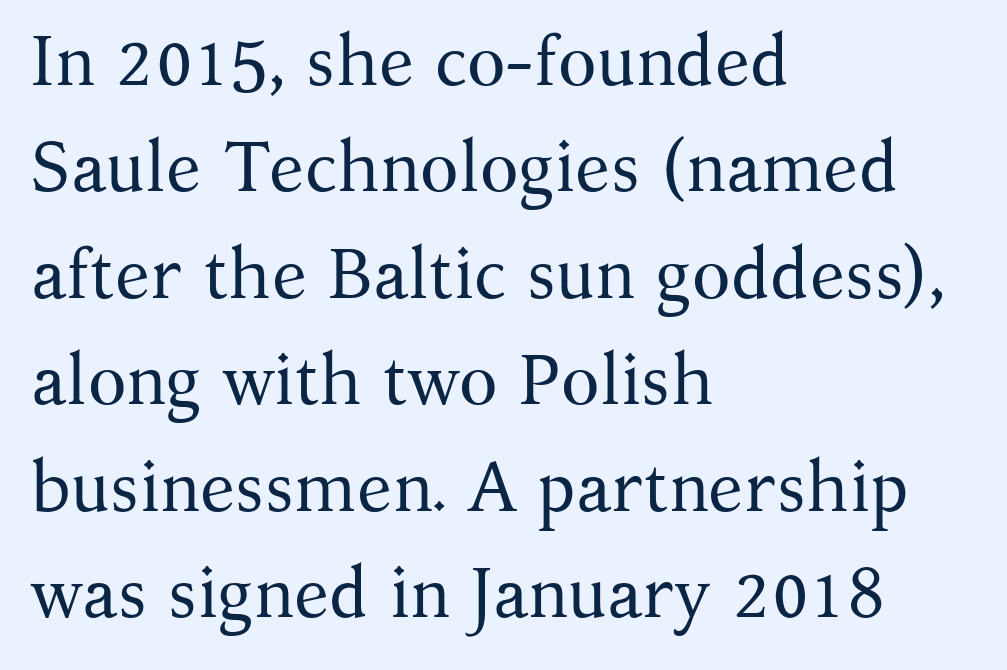
{"serif": "yes", "italic": "no", "bold": "no", "weight": "regular", "width": "normal", "stroke_contrast": "medium", "x_height": "medium", "monospaced": "no", "underline": "no", "align": "left", "line_spacing": "normal", "line_spacing_ratio": 1.5, "letter_spacing": "normal", "letter_spacing_em": 0.0, "glyph_px": 71}
